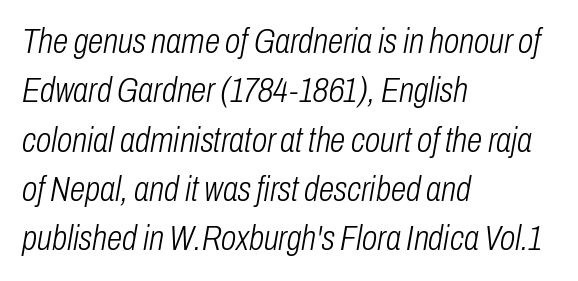
{"italic": "yes", "lean": "right", "slant_degrees": 10, "bold": "no", "weight": "light", "width": "condensed", "stroke_contrast": "low", "x_height": "medium", "monospaced": "no", "underline": "no", "align": "left", "line_spacing": "normal", "line_spacing_ratio": 1.41, "letter_spacing": "normal", "letter_spacing_em": 0.0, "glyph_px": 35}
